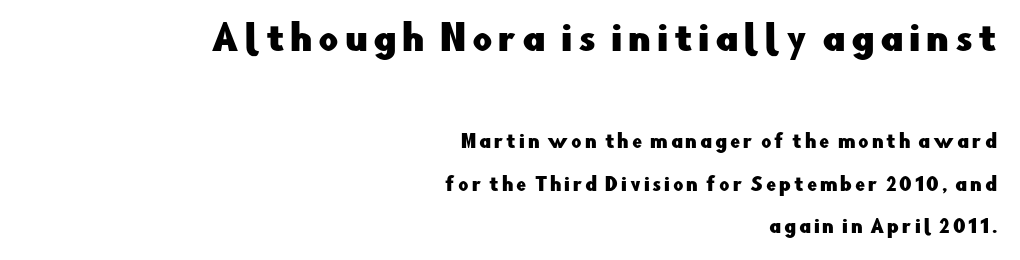
Tall strokes in this sample are plumb rather than angled. One-word summary of the alignment: right. Does the bottom block carry the larger type? No, the top block does. Loosely led — the rows are spread out.
